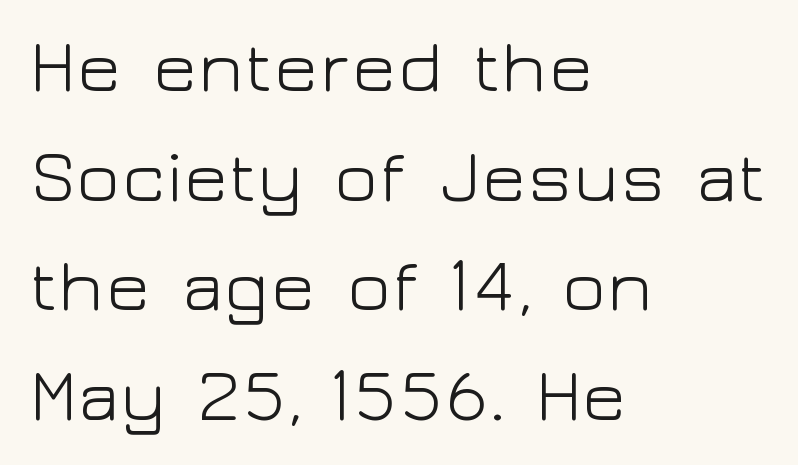
Teacher's note: observe the even left margin — that is flush-left alignment. The lettering holds an erect, upright posture throughout. Varying glyph widths throughout — classic text-font behaviour. The glyphs in this specimen are sans serif. Each row of text sits above clean, open space. The face used here is rendered with its standard letterfit.
